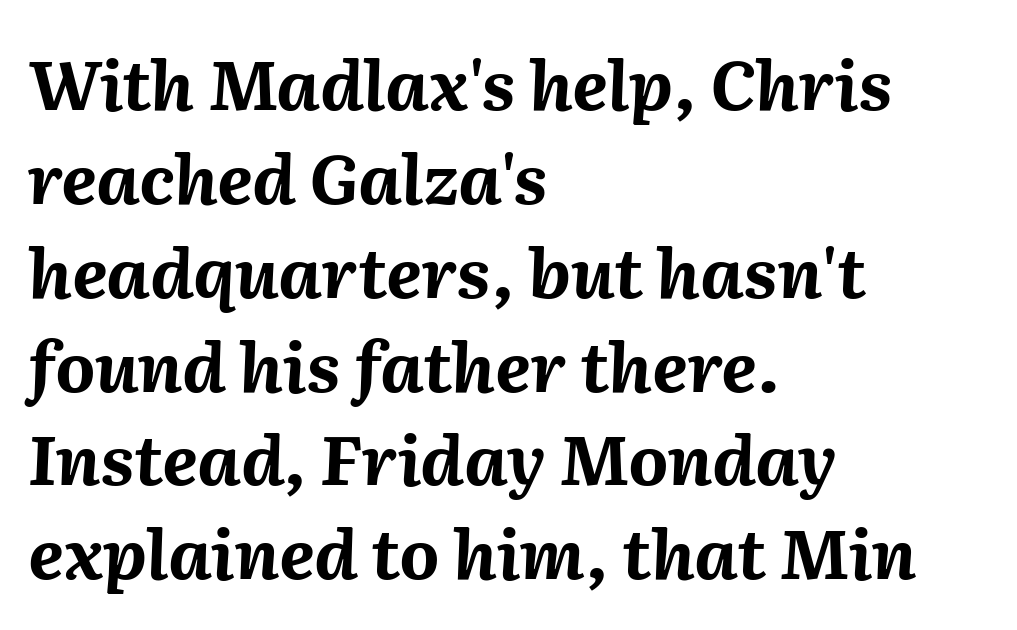
The tracking reads as untouched default to a designer's eye. Spacing verdict: proportional, widths tailored to each character. Short and long lines alike share a common starting point at left. Summary of vertical rhythm: regular, with standard interline spacing.
